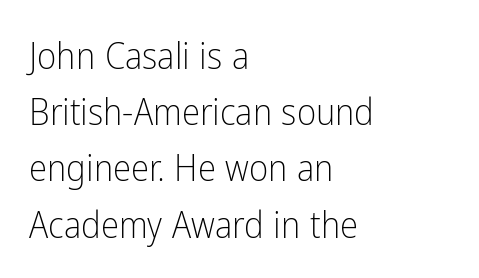
Q: Is the text bold? A: No.
Q: Is the text italic (slanted)? A: No, it is upright.
Q: Is the typeface a serif or a sans-serif typeface? A: Sans-serif.
Q: Is the text underlined? A: No.
Q: How is the paragraph aligned? A: Left-aligned.
Q: Is the spacing between letters normal or unusually wide? A: Normal.
Q: Is the spacing between lines tight, normal or loose? A: Normal.
Q: Width (condensed, normal, or wide)? A: Condensed.
Q: Stroke contrast? A: Low.
Q: x-height? A: Medium.
Q: Monospaced? A: No.
